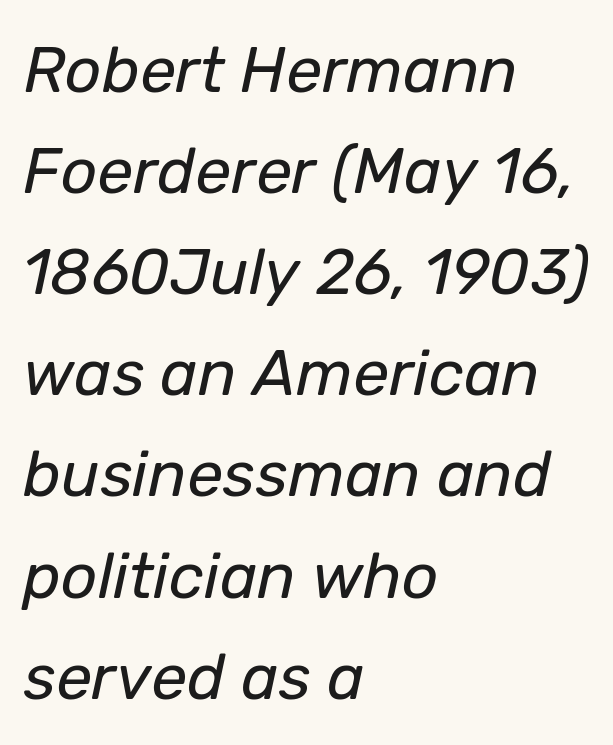
{"italic": "yes", "lean": "right", "slant_degrees": 12, "bold": "no", "weight": "regular", "width": "normal", "stroke_contrast": "low", "x_height": "medium", "monospaced": "no", "underline": "no", "align": "left", "line_spacing": "normal", "line_spacing_ratio": 1.58, "letter_spacing": "normal", "letter_spacing_em": 0.0, "glyph_px": 64}
